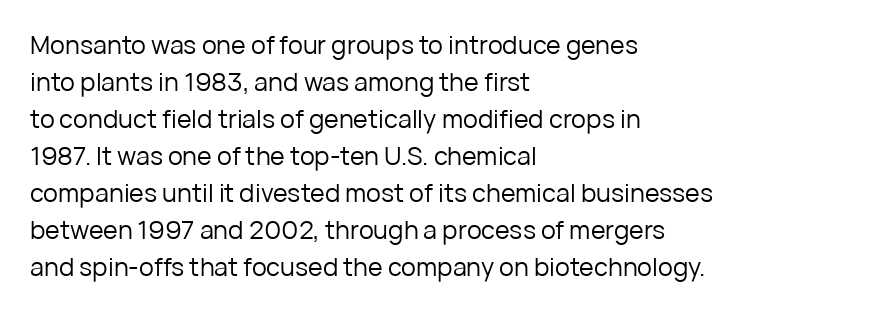
A typesetter would call this leading conventional body-copy spacing. Descender tails drop into unmarked territory. Visually the block forms a straight wall on the left and a jagged coastline on the right. Do the letters lean? They stand straight.
